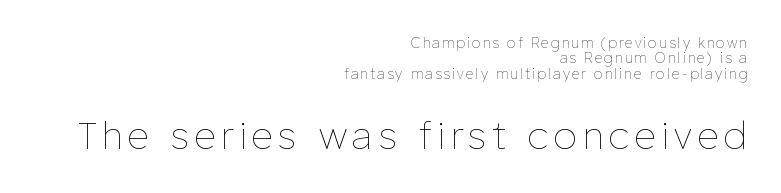
{"italic": "no", "bold": "no", "weight": "thin", "width": "normal", "stroke_contrast": "low", "x_height": "medium", "monospaced": "no", "underline": "no", "align": "right", "line_spacing": "tight", "line_spacing_ratio": 1.1, "larger_block": "second", "size_ratio": 2.71, "glyph_px": 38}
